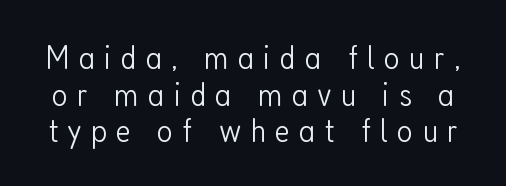
Q: Is the text bold? A: No.
Q: Is the text italic (slanted)? A: No, it is upright.
Q: Is the typeface a serif or a sans-serif typeface? A: Sans-serif.
Q: Is the text underlined? A: No.
Q: Is the spacing between letters normal or unusually wide? A: Unusually wide.
Q: Is the spacing between lines tight, normal or loose? A: Tight.
Q: Width (condensed, normal, or wide)? A: Condensed.
Q: Stroke contrast? A: Low.
Q: x-height? A: Medium.
Q: Monospaced? A: No.
